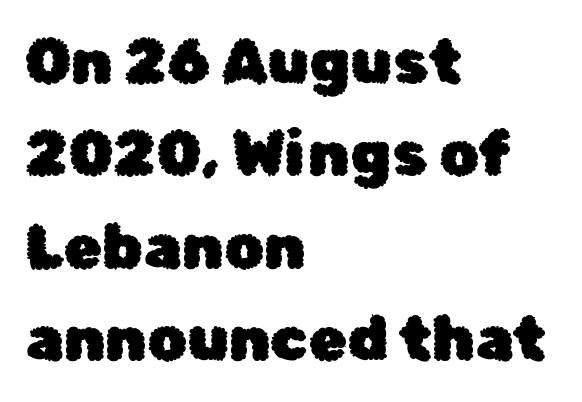
Q: Is the text italic (slanted)? A: No, it is upright.
Q: Is the typeface a serif or a sans-serif typeface? A: Sans-serif.
Q: Is the text underlined? A: No.
Q: How is the paragraph aligned? A: Left-aligned.
Q: Is the spacing between letters normal or unusually wide? A: Normal.
Q: Is the spacing between lines tight, normal or loose? A: Normal.
Q: Width (condensed, normal, or wide)? A: Normal.
Q: Stroke contrast? A: Low.
Q: x-height? A: Medium.
Q: Monospaced? A: No.
